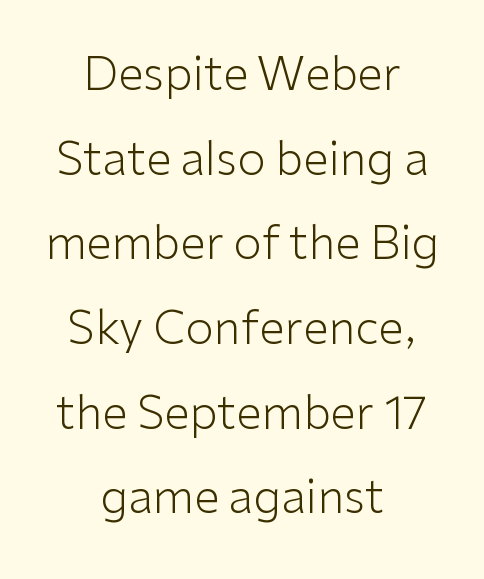
{"serif": "no", "italic": "no", "bold": "no", "weight": "light", "width": "normal", "stroke_contrast": "low", "x_height": "medium", "monospaced": "no", "underline": "no", "align": "center", "line_spacing_ratio": 1.84, "letter_spacing": "normal", "letter_spacing_em": 0.0, "glyph_px": 46}
